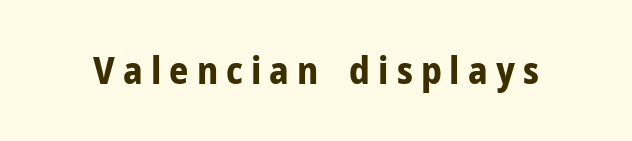
Caption: bold face, heavy strokes. In terms of posture, this sample is upright. Tracking value appears strongly positive — letters spread wide. The gap between lines stays unmarked. Proportional: the letters do not fall into vertical columns. Serif or sans? Sans — the stroke terminals are bare.
